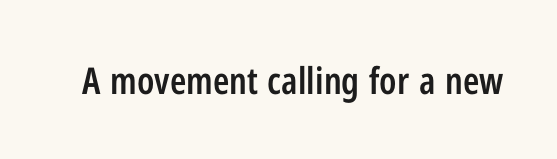
The image shows 37 px semibold, condensed sans-serif type, upright; set normal letter spacing, not underlined; low stroke contrast and a medium x-height.
